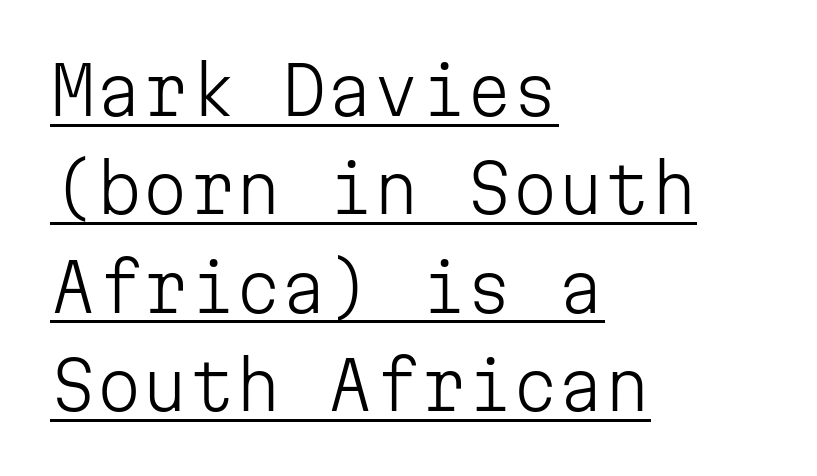
The designer went with a sans here, leaving each stem footless. The passage shown has conventional tracking throughout. When letters stand straight like this, we call the style roman or upright. The rendering uses typewriter-style spacing with identical character cells. A student would call this left alignment; a typographer would say flush left, rag right.
